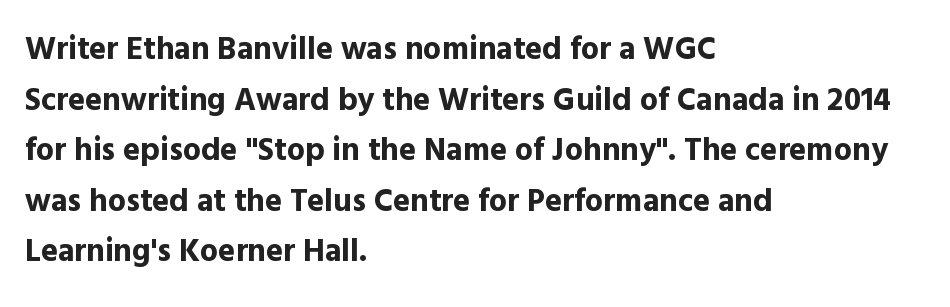
Q: Is the text bold? A: Yes.
Q: Is the text italic (slanted)? A: No, it is upright.
Q: Is the typeface a serif or a sans-serif typeface? A: Sans-serif.
Q: Is the text underlined? A: No.
Q: How is the paragraph aligned? A: Left-aligned.
Q: Is the spacing between letters normal or unusually wide? A: Normal.
Q: Is the spacing between lines tight, normal or loose? A: Normal.
Q: Width (condensed, normal, or wide)? A: Normal.
Q: x-height? A: Medium.
Q: Monospaced? A: No.
